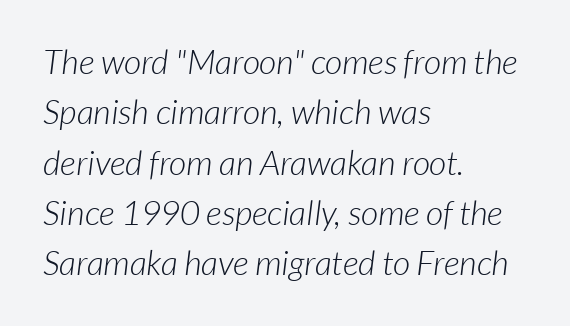
Q: Is the text bold? A: No.
Q: Is the typeface a serif or a sans-serif typeface? A: Sans-serif.
Q: Is the text underlined? A: No.
Q: How is the paragraph aligned? A: Left-aligned.
Q: Is the spacing between letters normal or unusually wide? A: Normal.
Q: Is the spacing between lines tight, normal or loose? A: Normal.
Q: Width (condensed, normal, or wide)? A: Normal.
Q: Stroke contrast? A: Low.
Q: x-height? A: Medium.
Q: Monospaced? A: No.
